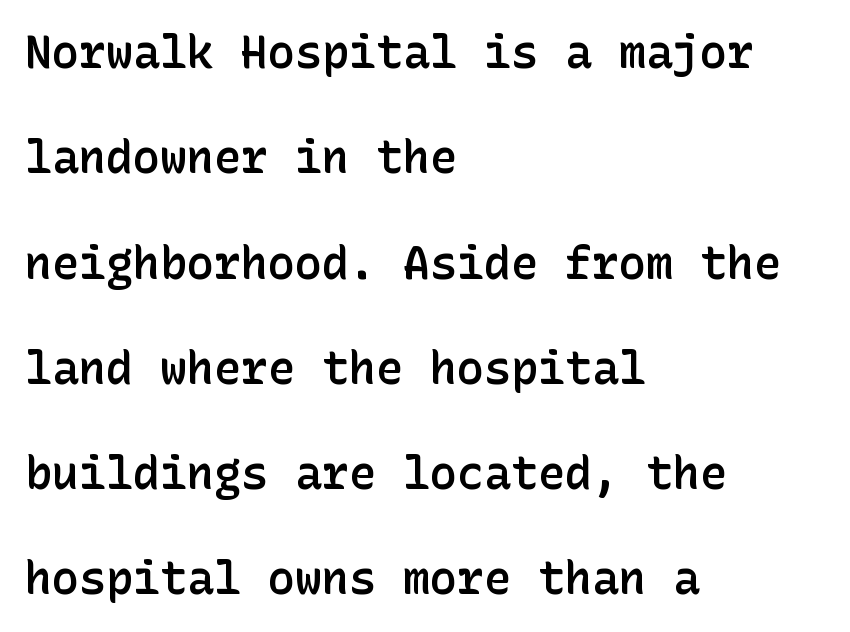
Firm but not heavy-handed strokes: this text is semibold. The specimen omits any rule beneath the text block's lines. The passage shown is typeset with a sans-serif family. If you measured baseline to baseline, you'd find a long distance. Style check: upright.
